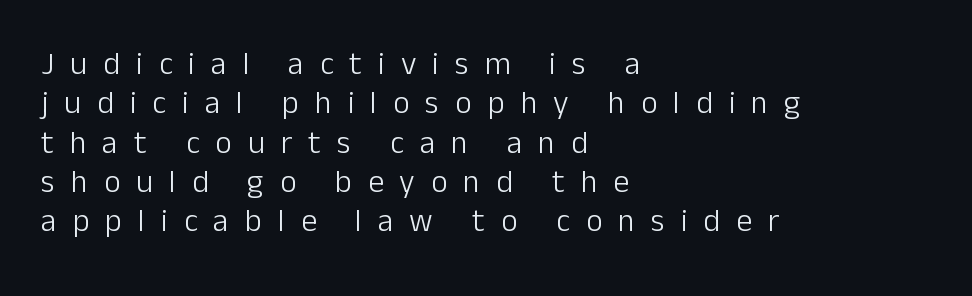
The foot of each line stays bare and open. The letters carry no serifs — their stems end cleanly without finishing strokes. There is plenty of visible air inserted between adjacent glyphs. The passage shown is not bold in any degree. A typesetter would call this proportional, since set widths differ per character.
